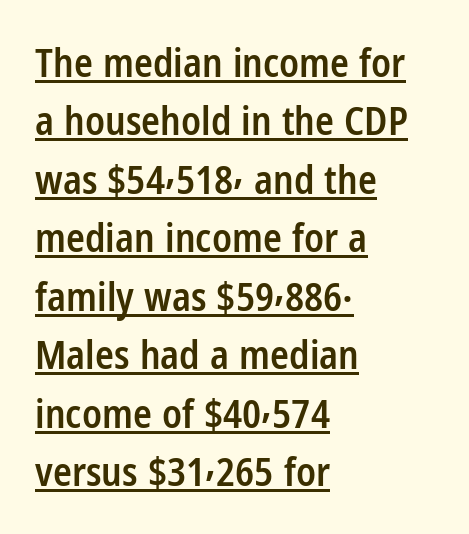
Q: Is the text bold? A: Semi-bold.
Q: Is the text italic (slanted)? A: No, it is upright.
Q: Is the typeface a serif or a sans-serif typeface? A: Sans-serif.
Q: Is the text underlined? A: Yes.
Q: How is the paragraph aligned? A: Left-aligned.
Q: Is the spacing between letters normal or unusually wide? A: Normal.
Q: Is the spacing between lines tight, normal or loose? A: Normal.
Q: Width (condensed, normal, or wide)? A: Condensed.
Q: Stroke contrast? A: Low.
Q: x-height? A: Medium.
Q: Monospaced? A: No.
